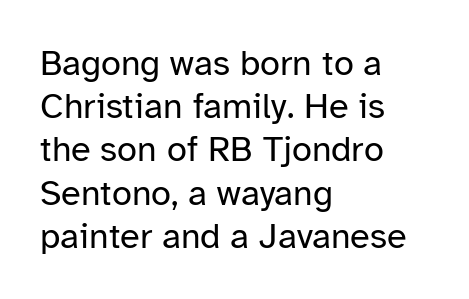
The image shows 36 px regular-weight sans-serif type, upright; set left-aligned, line spacing 1.2x, normal letter spacing, not underlined; low stroke contrast and a medium x-height.
